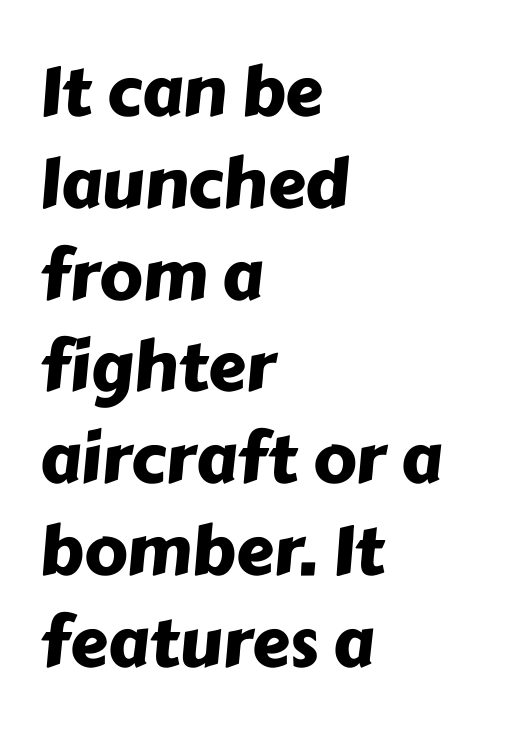
Font category for this specimen: sans-serif. Horizontal bands of white between lines are of average thickness. The setting favours the left margin, as ordinary paragraphs usually do. Has an underline been added? It has not.
